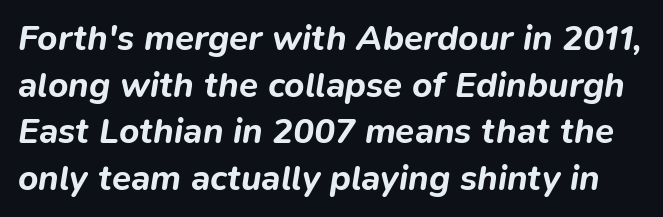
{"italic": "yes", "lean": "right", "slant_degrees": 9, "bold": "yes", "weight": "bold", "width": "normal", "stroke_contrast": "low", "x_height": "medium", "monospaced": "no", "underline": "no", "line_spacing": "normal", "line_spacing_ratio": 1.33, "letter_spacing": "normal", "letter_spacing_em": 0.0, "glyph_px": 35}
